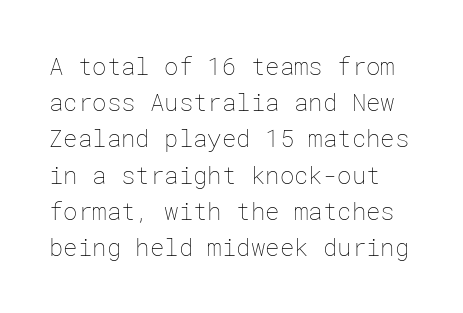
Students, note that the glyphs here touch the page at normal intervals. Notice how the stems are strictly vertical — no italics here. This reads as an unemphasized weight, regular at the heaviest. In terms of leading, this rendering sits right in the middle. The string is rendered with underlining switched off.
